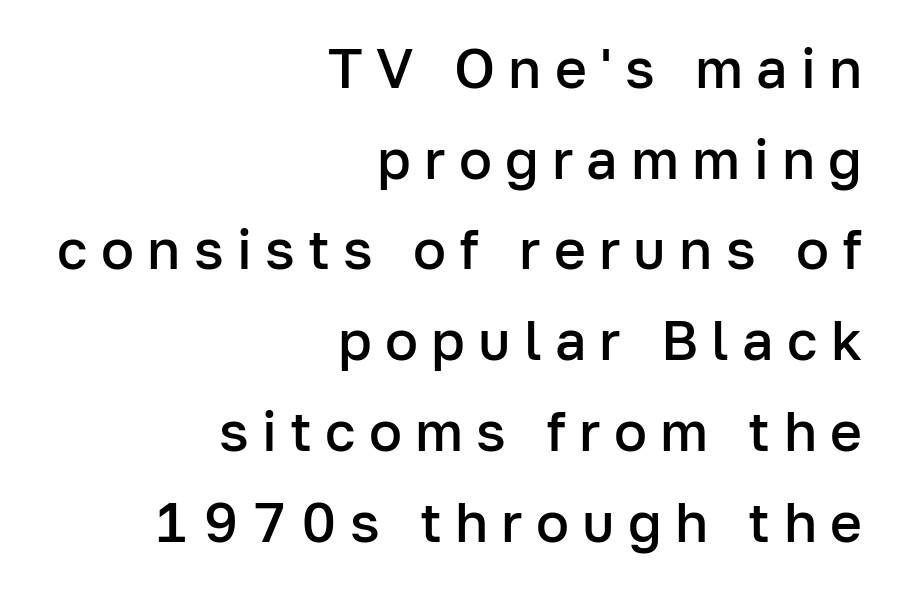
A bit beefed up — I'd call it semibold rather than bold. In CSS terms this would be text-align: right. Think of a printed novel: that variable character pitch is what you see here. The block of text has a typical density, with ordinary space between rows.
